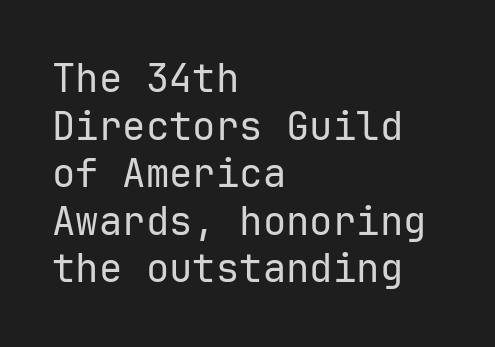
The image shows 39 px regular-weight sans-serif type, upright, monospaced; set left-aligned, line spacing 1.22x, normal letter spacing, not underlined; low stroke contrast and a medium x-height.
